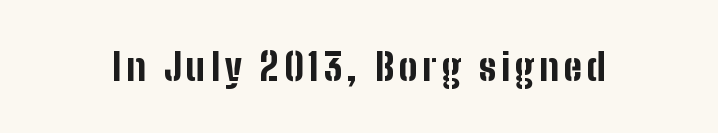
Q: Is the text bold? A: Yes.
Q: Is the text italic (slanted)? A: No, it is upright.
Q: Is the typeface a serif or a sans-serif typeface? A: Sans-serif.
Q: Is the text underlined? A: No.
Q: Width (condensed, normal, or wide)? A: Condensed.
Q: Stroke contrast? A: Low.
Q: x-height? A: Medium.
Q: Monospaced? A: No.
